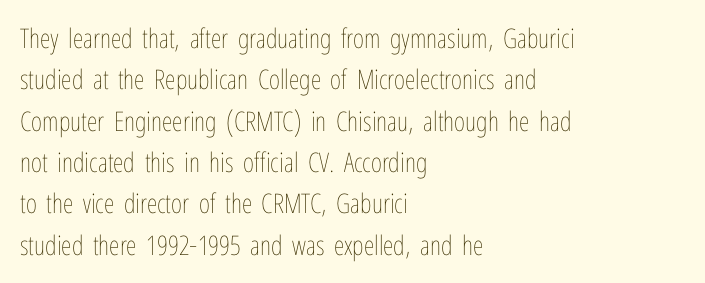
Q: Is the text bold? A: No.
Q: Is the text italic (slanted)? A: No, it is upright.
Q: Is the text underlined? A: No.
Q: How is the paragraph aligned? A: Left-aligned.
Q: Is the spacing between letters normal or unusually wide? A: Normal.
Q: Is the spacing between lines tight, normal or loose? A: Normal.
